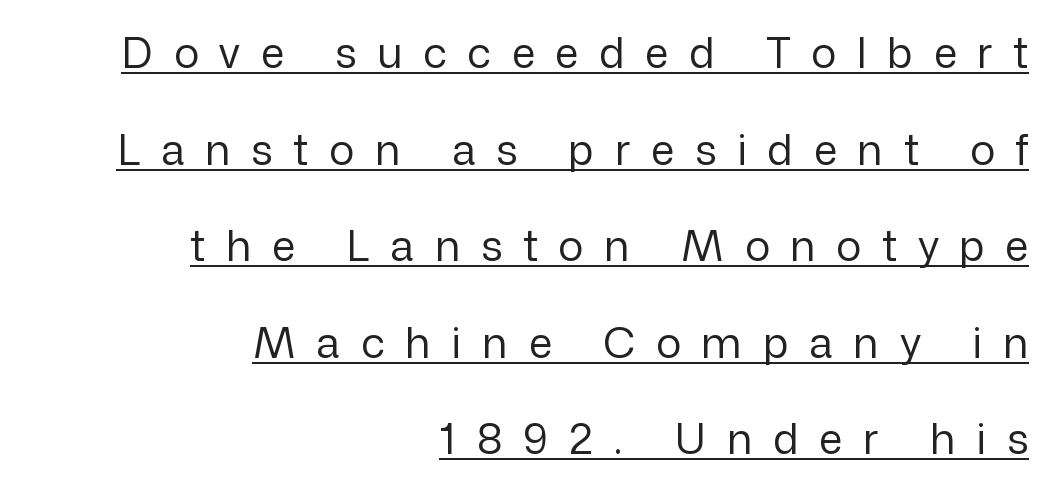
{"serif": "no", "italic": "no", "bold": "no", "weight": "regular", "width": "normal", "stroke_contrast": "low", "x_height": "medium", "monospaced": "no", "underline": "yes", "align": "right", "line_spacing": "loose", "line_spacing_ratio": 2.3, "letter_spacing": "wide", "letter_spacing_em": 0.5, "glyph_px": 42}
